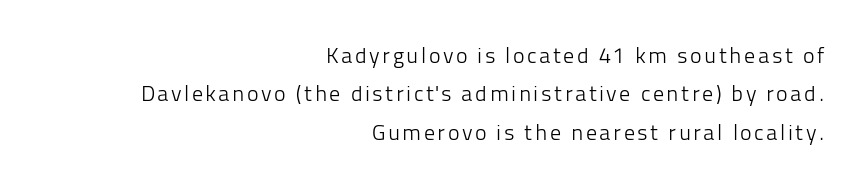
One-word summary of the alignment: right. Rendered with straight, roman letterforms. The baseline area is clear. The face looks like a standard text weight, possibly lighter.
